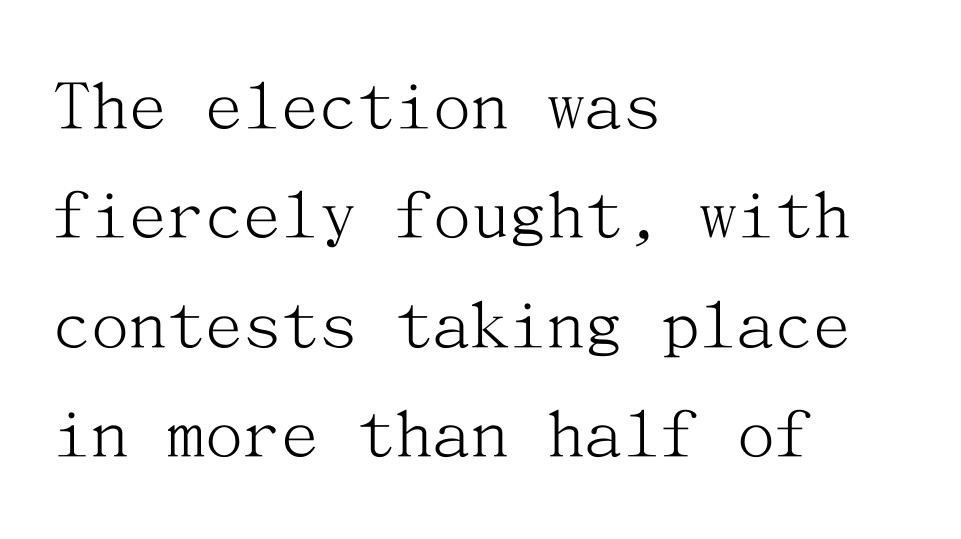
{"serif": "yes", "italic": "no", "bold": "no", "weight": "light", "width": "normal", "stroke_contrast": "medium", "x_height": "medium", "underline": "no", "align": "left", "line_spacing": "normal", "line_spacing_ratio": 1.44, "letter_spacing": "normal", "letter_spacing_em": 0.0, "glyph_px": 76}
